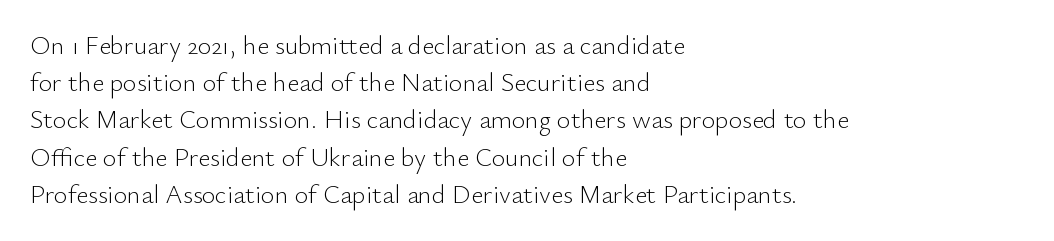
The rendering anchors every line to the left-hand side. A clean baseline with only descenders dipping below it. No chunkiness to these letters — they're not bold. Leading matches the norm, producing a regular column. Ascenders rise straight up at ninety degrees. Nobody touched the tracking dial on this one.
